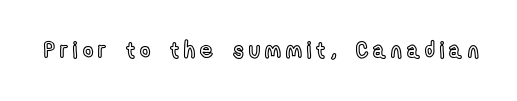
The gaps between neighbouring characters are conspicuously large. The baseline area is clear. Does the lettering tilt? It doesn't — this is upright.
